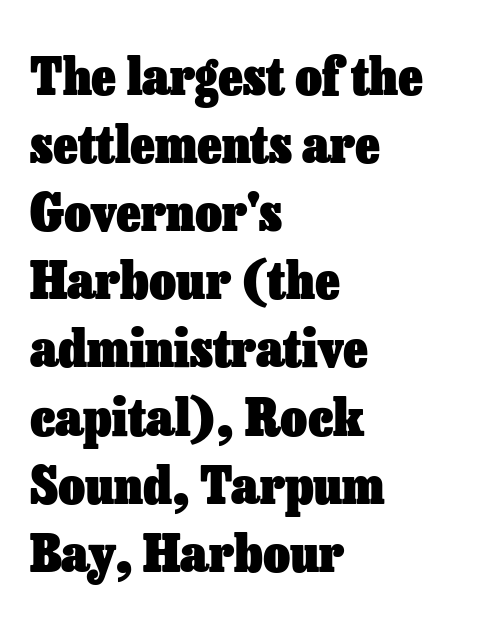
{"italic": "no", "bold": "yes", "weight": "heavy", "width": "normal", "stroke_contrast": "low", "x_height": "medium", "monospaced": "no", "underline": "no", "align": "left", "line_spacing": "normal", "line_spacing_ratio": 1.31, "letter_spacing": "normal", "letter_spacing_em": 0.0, "glyph_px": 52}
